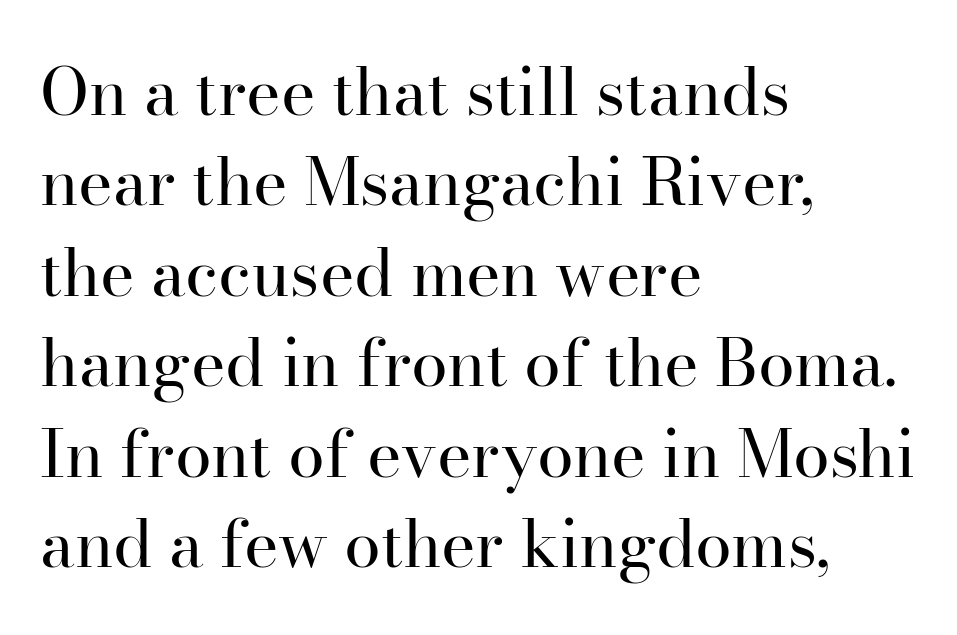
The image shows 66 px regular-weight serif type, upright; set left-aligned, normal line spacing (1.37x), normal letter spacing, not underlined; high stroke contrast and a small x-height.
